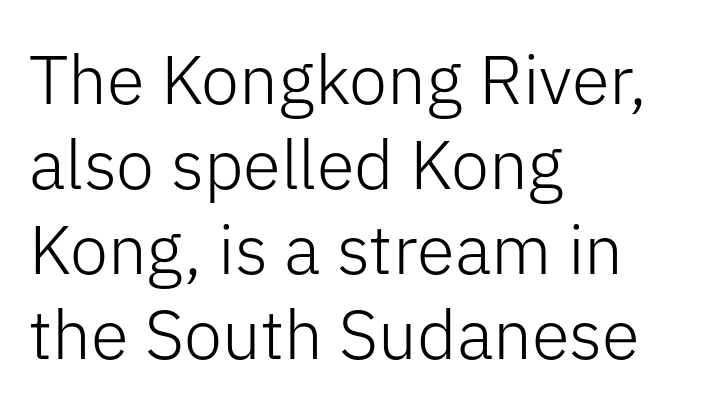
{"serif": "no", "italic": "no", "bold": "no", "weight": "light", "width": "normal", "stroke_contrast": "low", "x_height": "medium", "monospaced": "no", "underline": "no", "align": "left", "line_spacing_ratio": 1.23, "letter_spacing": "normal", "letter_spacing_em": 0.0, "glyph_px": 69}
